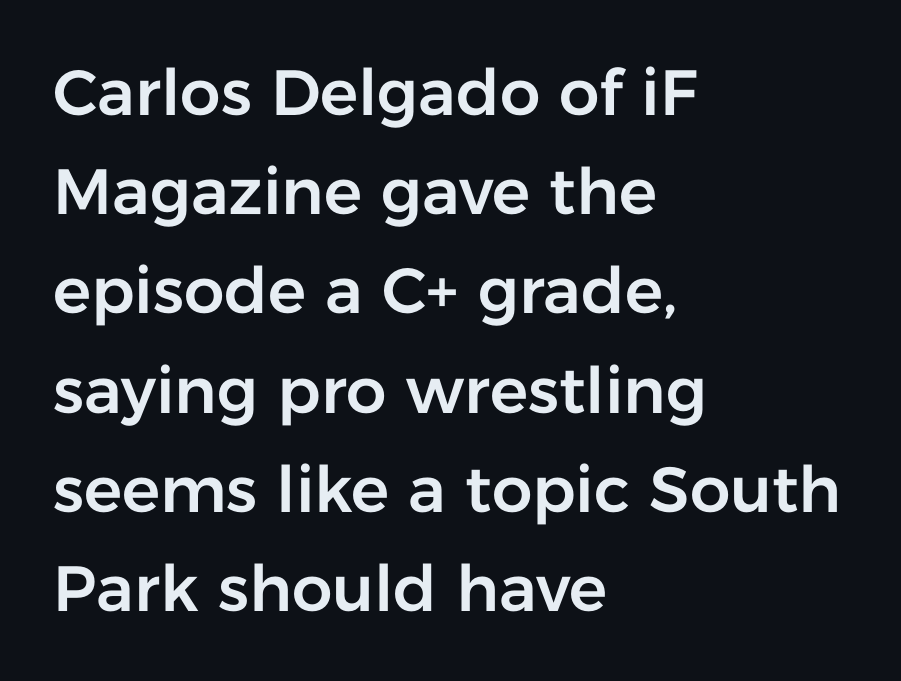
{"serif": "no", "italic": "no", "width": "normal", "stroke_contrast": "low", "x_height": "medium", "monospaced": "no", "underline": "no", "align": "left", "line_spacing": "normal", "line_spacing_ratio": 1.55, "letter_spacing": "normal", "letter_spacing_em": 0.0, "glyph_px": 64}
